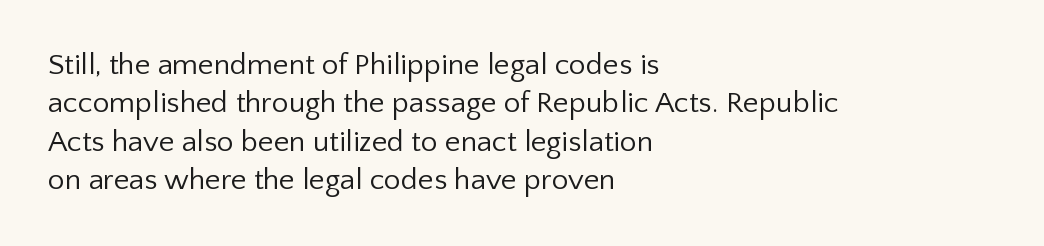
The image shows 30 px regular-weight sans-serif type, upright; set left-aligned, normal line spacing (1.28x), normal letter spacing, not underlined; low stroke contrast and a medium x-height.
